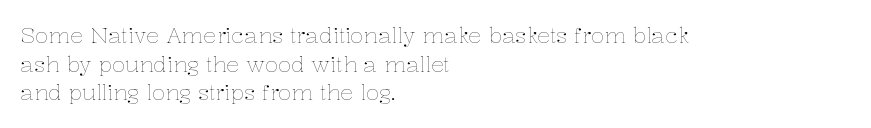
Q: Is the text bold? A: No.
Q: Is the text italic (slanted)? A: No, it is upright.
Q: Is the text underlined? A: No.
Q: How is the paragraph aligned? A: Left-aligned.
Q: Is the spacing between letters normal or unusually wide? A: Normal.
Q: Is the spacing between lines tight, normal or loose? A: Normal.
